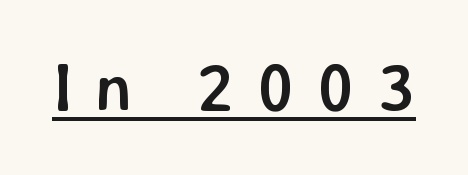
The image shows 67 px semibold sans-serif type, upright; set unusually wide letter spacing (+0.32 em), underlined; low stroke contrast and a medium x-height.
